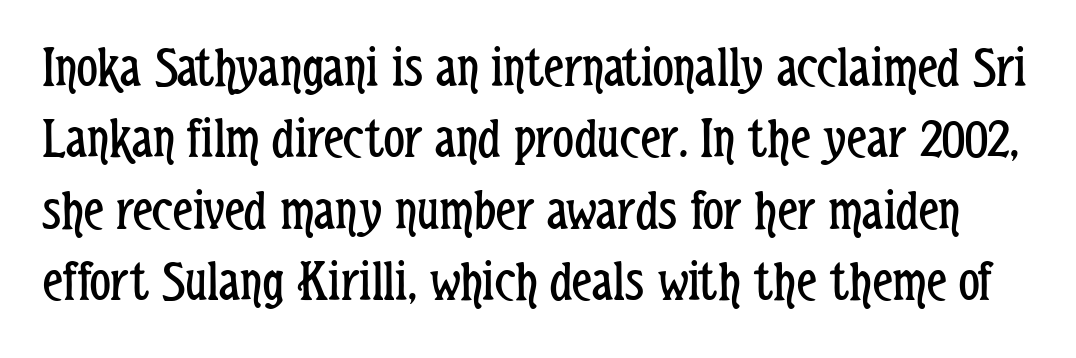
Q: Is the text bold? A: No.
Q: Is the text italic (slanted)? A: No, it is upright.
Q: Is the typeface a serif or a sans-serif typeface? A: Sans-serif.
Q: Is the text underlined? A: No.
Q: Is the spacing between letters normal or unusually wide? A: Normal.
Q: Width (condensed, normal, or wide)? A: Condensed.
Q: Stroke contrast? A: Low.
Q: x-height? A: Medium.
Q: Monospaced? A: No.
